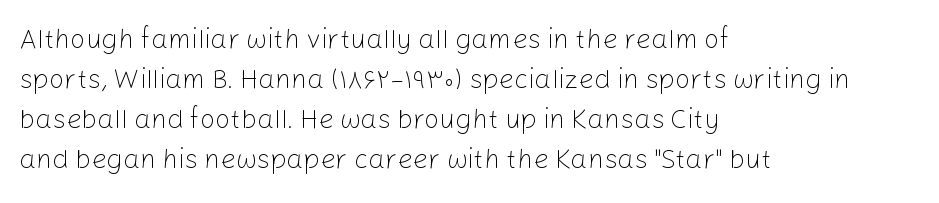
Q: Is the text bold? A: No.
Q: Is the text italic (slanted)? A: No, it is upright.
Q: Is the text underlined? A: No.
Q: How is the paragraph aligned? A: Left-aligned.
Q: Is the spacing between letters normal or unusually wide? A: Normal.
Q: Is the spacing between lines tight, normal or loose? A: Normal.
